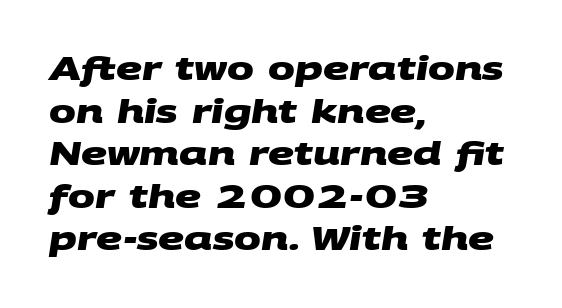
The passage shown is not underscored anywhere. Casual observation: everything's shoved over to the left. Is this a fixed-width face? No — the glyphs have proportional, varying widths. The gaps between neighbouring characters are ordinary and unremarkable.
